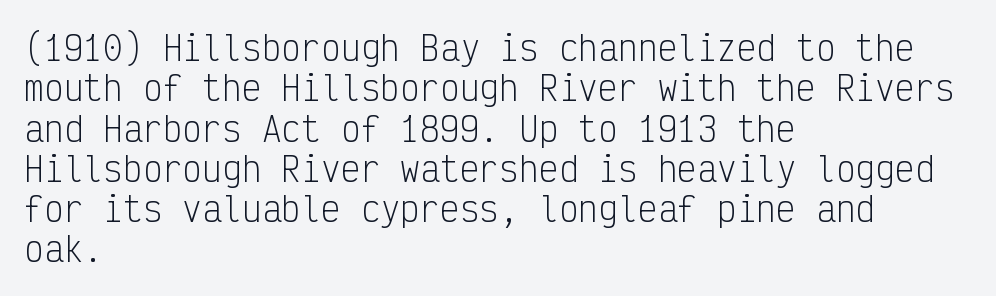
Q: Is the text bold? A: No.
Q: Is the text italic (slanted)? A: No, it is upright.
Q: Is the typeface a serif or a sans-serif typeface? A: Sans-serif.
Q: Is the text underlined? A: No.
Q: How is the paragraph aligned? A: Left-aligned.
Q: Is the spacing between letters normal or unusually wide? A: Normal.
Q: Width (condensed, normal, or wide)? A: Condensed.
Q: Stroke contrast? A: Low.
Q: x-height? A: Medium.
Q: Monospaced? A: Yes.
